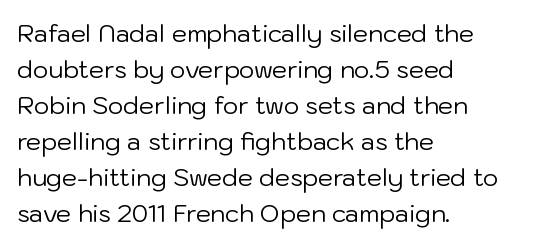
There is no visible air inserted between adjacent glyphs. The rendering anchors every line to the left-hand side. Counters stay open thanks to moderate or lighter strokes. Is there much room between lines? A standard amount, neither cramped nor airy. Type without underlining.
